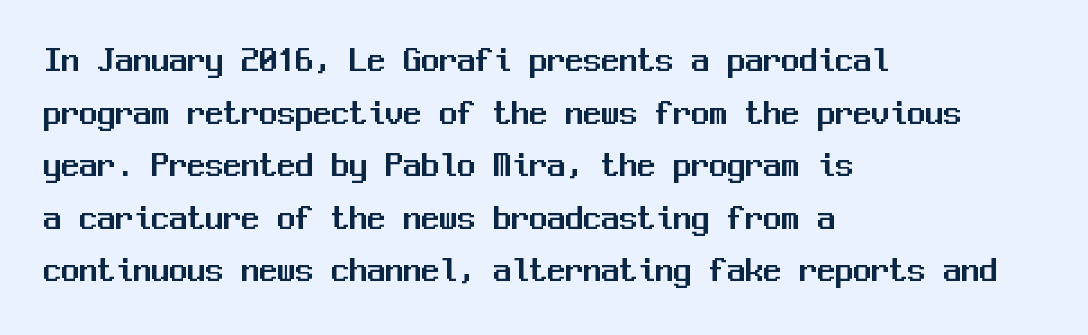
Q: Is the text italic (slanted)? A: No, it is upright.
Q: Is the typeface a serif or a sans-serif typeface? A: Sans-serif.
Q: Is the text underlined? A: No.
Q: How is the paragraph aligned? A: Left-aligned.
Q: Is the spacing between letters normal or unusually wide? A: Normal.
Q: Is the spacing between lines tight, normal or loose? A: Normal.
Q: Width (condensed, normal, or wide)? A: Normal.
Q: Stroke contrast? A: Medium.
Q: x-height? A: Medium.
Q: Monospaced? A: Yes.
